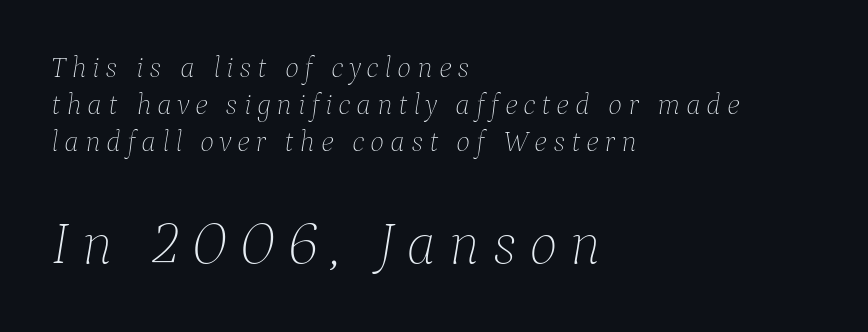
Q: Is the text bold? A: No.
Q: Is the text italic (slanted)? A: Yes, it leans right by about 9 degrees.
Q: Is the text underlined? A: No.
Q: How is the paragraph aligned? A: Left-aligned.
Q: Which block of text is set in a larger size, the first (top) or the second (bottom)? A: The second (bottom) one.
Q: Width (condensed, normal, or wide)? A: Normal.
Q: Stroke contrast? A: Low.
Q: x-height? A: Medium.
Q: Monospaced? A: No.
